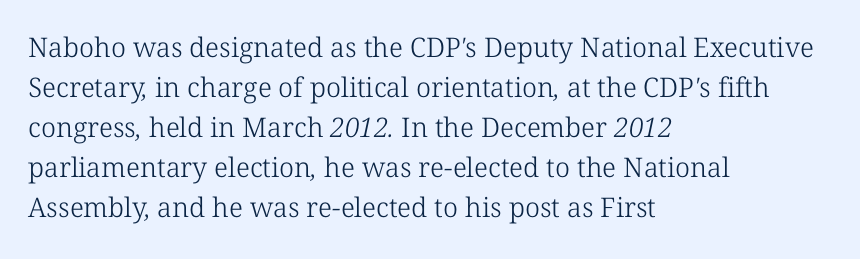
The lines are quadded left. A normal amount of white space separates one row of letters from the next. A clean baseline with only descenders dipping below it. Ink coverage per letter is moderate at most.
